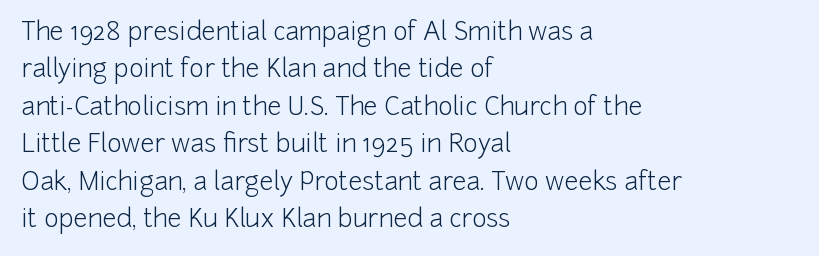
In CSS terms this would be text-align: left. Descenders are the only things crossing below the line. One glance says typical: line gaps are just what's usual. This is the regular roman posture of the typeface.
